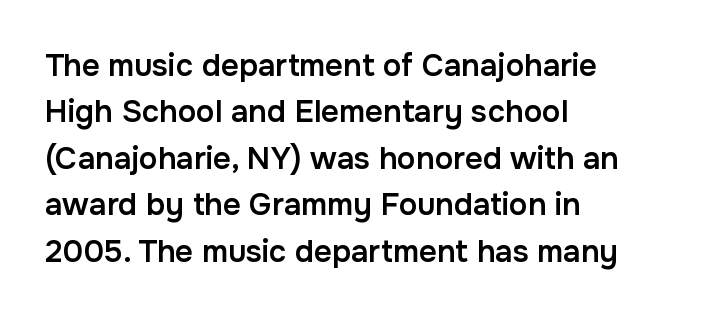
Here the designer chose a conventional face with non-uniform glyph widths. The passage is arranged the way most books set body copy — flush left. Nobody drew a line under any word here. A roman cut, with each character standing at attention.
